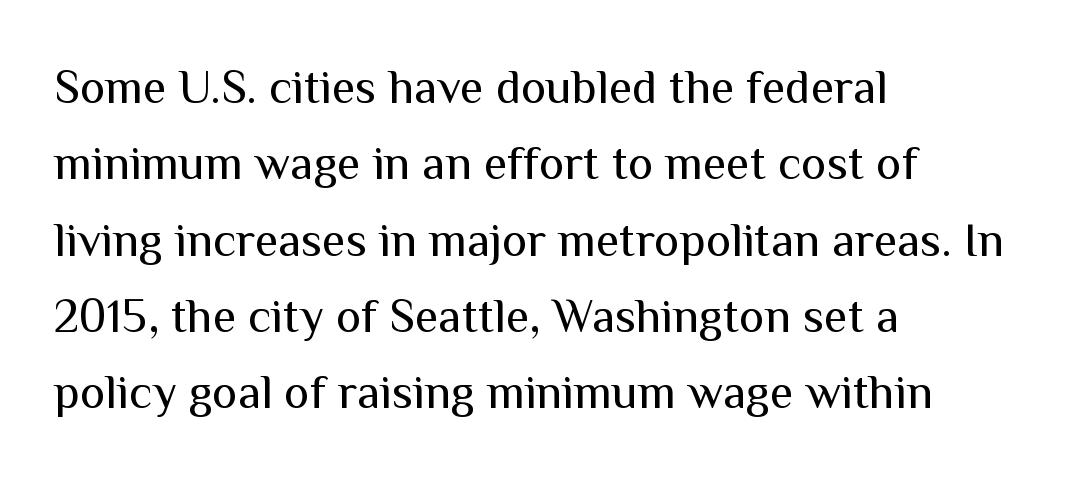
The passage shown has conventional tracking throughout. The rendering anchors every line to the left-hand side. Do the characters align in a grid? No, the font is proportional. Notice how descenders clear the ascenders below comfortably — that's standard leading. Vertical stems look standard width or narrower in stroke.
